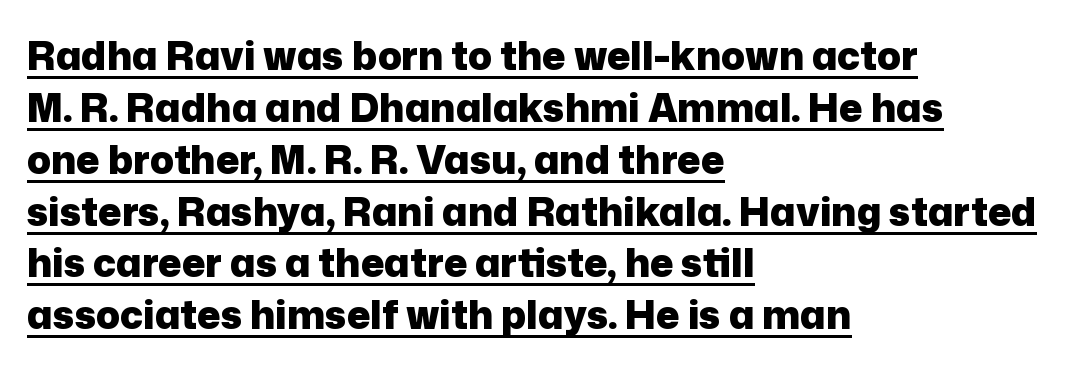
{"serif": "no", "italic": "no", "bold": "yes", "weight": "heavy", "width": "normal", "stroke_contrast": "low", "x_height": "medium", "monospaced": "no", "underline": "yes", "align": "left", "line_spacing": "normal", "line_spacing_ratio": 1.33, "letter_spacing": "normal", "letter_spacing_em": 0.0, "glyph_px": 39}
